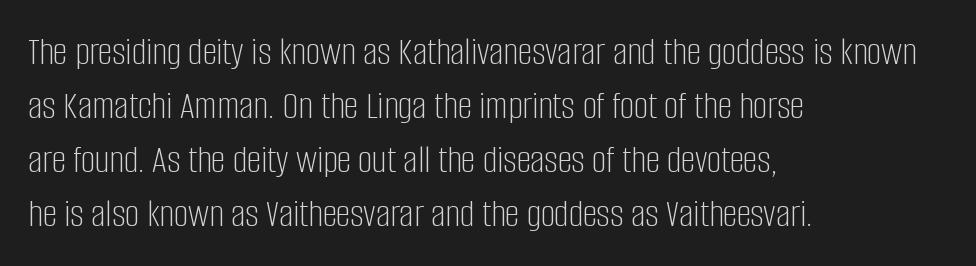
No extra ink here — the face is not bold. In CSS terms this would be text-align: left. Descenders are the only things crossing below the line. Looks like regular typesetting: each glyph gets only the width it needs.
